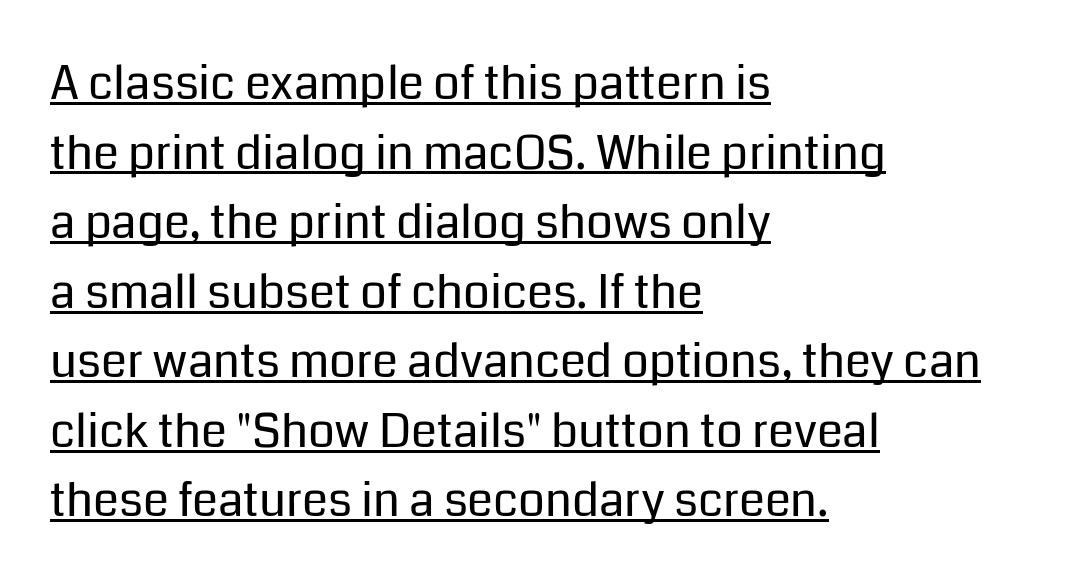
Q: Is the text bold? A: No.
Q: Is the text italic (slanted)? A: No, it is upright.
Q: Is the typeface a serif or a sans-serif typeface? A: Sans-serif.
Q: Is the text underlined? A: Yes.
Q: How is the paragraph aligned? A: Left-aligned.
Q: Is the spacing between letters normal or unusually wide? A: Normal.
Q: Is the spacing between lines tight, normal or loose? A: Normal.
Q: Width (condensed, normal, or wide)? A: Normal.
Q: Stroke contrast? A: Low.
Q: x-height? A: Medium.
Q: Monospaced? A: No.
